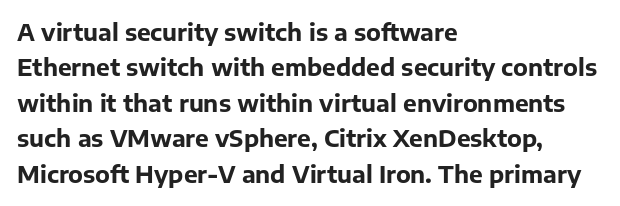
The strip under each line holds only bare page. The designer left line spacing at the default. Typeset ragged right — the left edge is the straight one. Heavy-handed strokes throughout: this text is bold.
